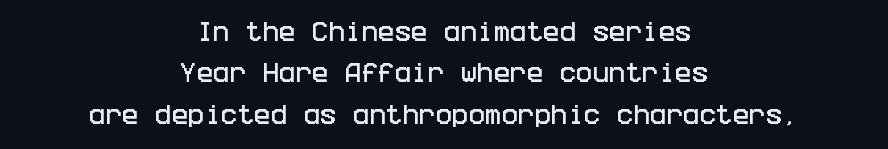
The image shows 22 px text type, upright; set centered, line spacing 1.88x, normal letter spacing, not underlined.
